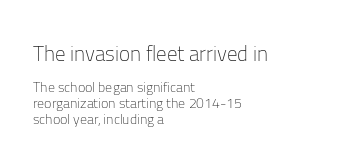
Q: Is the text bold? A: No.
Q: Is the text italic (slanted)? A: No, it is upright.
Q: Is the text underlined? A: No.
Q: How is the paragraph aligned? A: Left-aligned.
Q: Is the spacing between letters normal or unusually wide? A: Normal.
Q: Is the spacing between lines tight, normal or loose? A: Tight.
Q: Which block of text is set in a larger size, the first (top) or the second (bottom)? A: The first (top) one.
